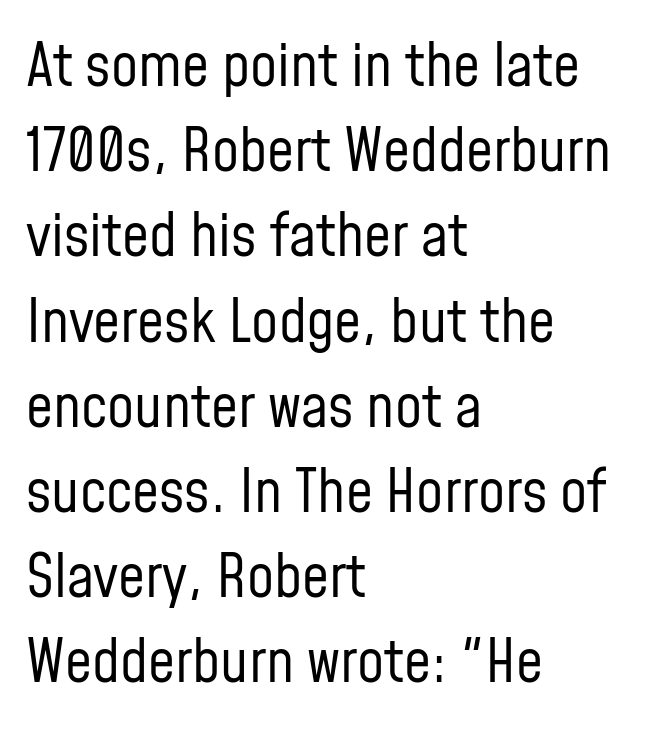
{"serif": "no", "italic": "no", "bold": "no", "weight": "regular", "width": "condensed", "stroke_contrast": "low", "x_height": "medium", "monospaced": "no", "underline": "no", "align": "left", "line_spacing": "normal", "line_spacing_ratio": 1.42, "letter_spacing": "normal", "letter_spacing_em": 0.0, "glyph_px": 60}
